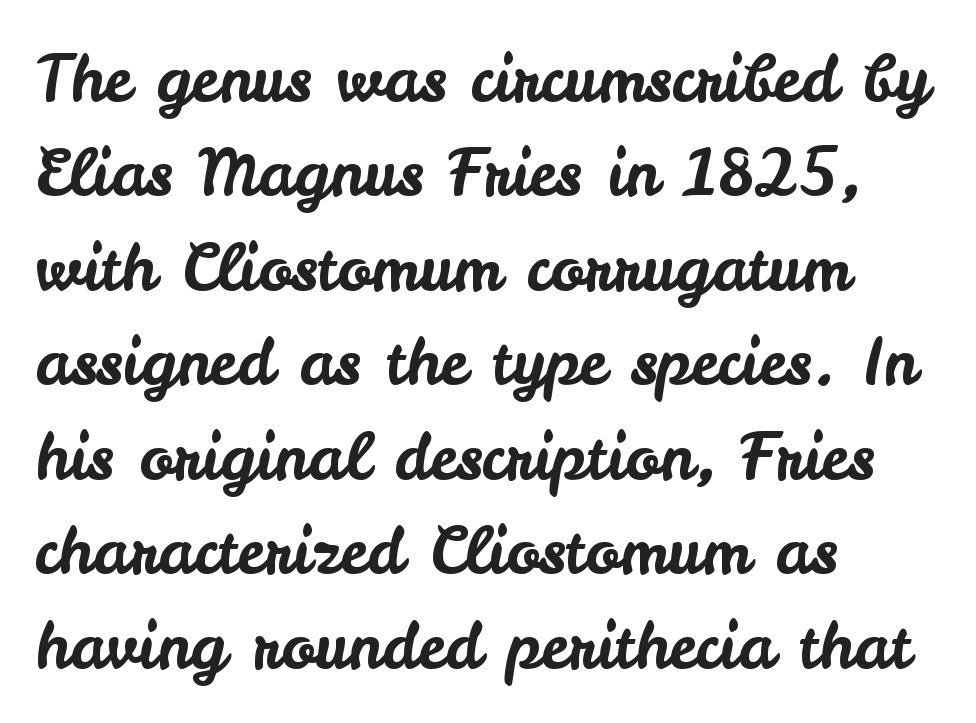
Q: Is the text italic (slanted)? A: Yes.
Q: Is the typeface a serif or a sans-serif typeface? A: Sans-serif.
Q: Is the text underlined? A: No.
Q: How is the paragraph aligned? A: Left-aligned.
Q: Is the spacing between letters normal or unusually wide? A: Normal.
Q: Is the spacing between lines tight, normal or loose? A: Normal.
Q: Width (condensed, normal, or wide)? A: Normal.
Q: Stroke contrast? A: Low.
Q: x-height? A: Small.
Q: Monospaced? A: No.
